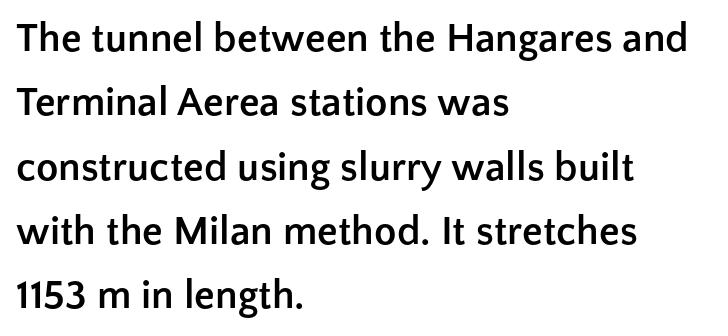
The image shows 41 px semibold sans-serif type, upright; set left-aligned, normal line spacing (1.57x), normal letter spacing, not underlined; low stroke contrast and a medium x-height.
